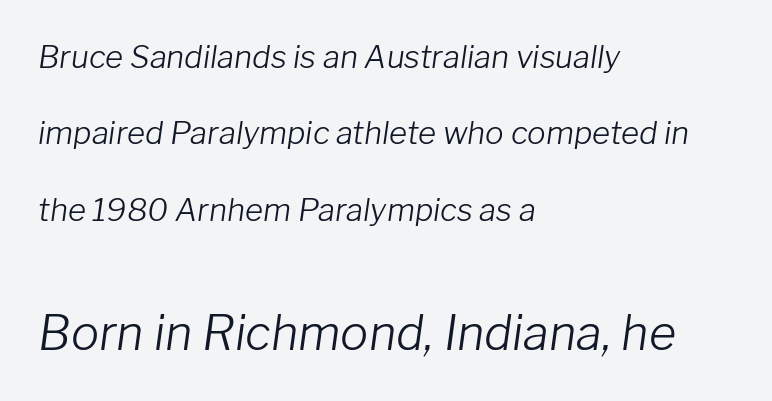
The image shows 47 px light type, italic (leaning right); set left-aligned, loose line spacing (2.46x), normal letter spacing, not underlined; the second (bottom) block is 1.52x larger; low stroke contrast and a medium x-height.
